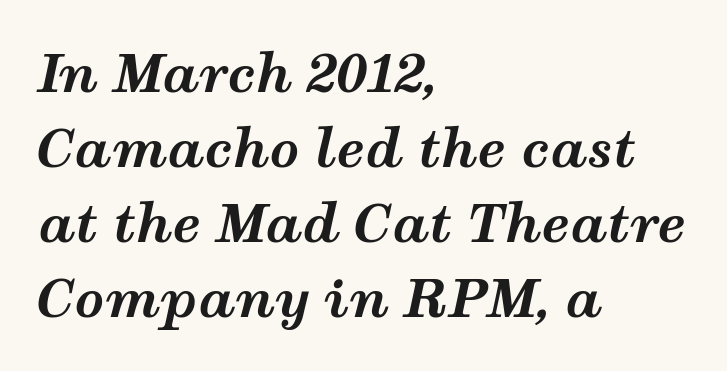
The text carries the slant typical of an italic or oblique font. Caption: bold face, heavy strokes. Nobody touched the tracking dial on this one. Reading down the column, the eye jumps a familiar distance to each next line. If you drew a ruler down the left edge, every line would touch it.
